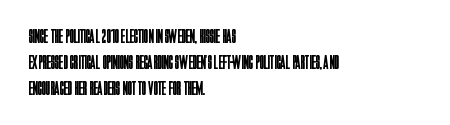
Where is the straight margin? On the left. This sample keeps an unexceptional amount of space between lines. The typesetting does not lean heavy: it is not bold. The gaps between neighbouring characters are ordinary and unremarkable. A clean baseline with only descenders dipping below it.
